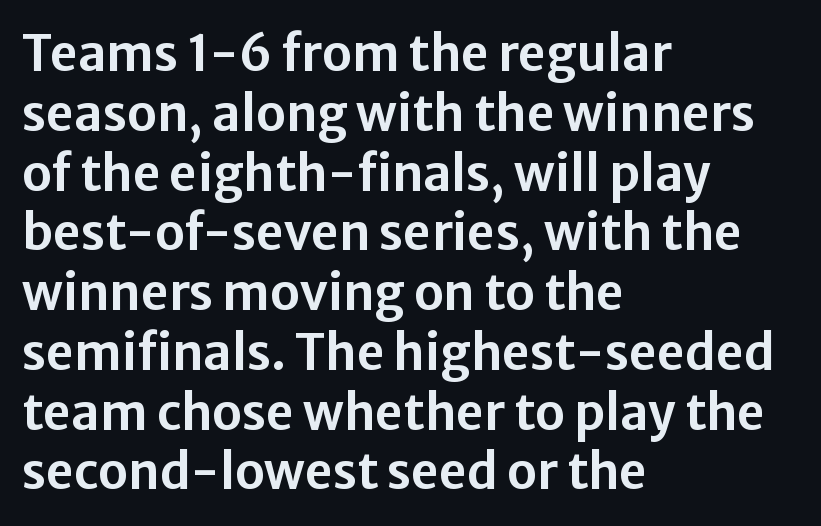
The image shows 49 px sans-serif type, upright; set left-aligned, line spacing 1.22x, normal letter spacing, not underlined; low stroke contrast and a medium x-height.
